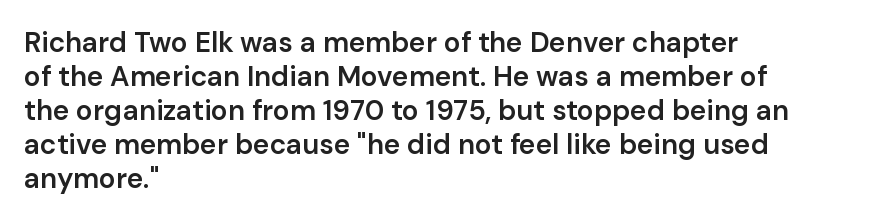
The image shows 28 px semibold sans-serif type, upright; set left-aligned, line spacing 1.21x, normal letter spacing, not underlined; low stroke contrast and a medium x-height.
